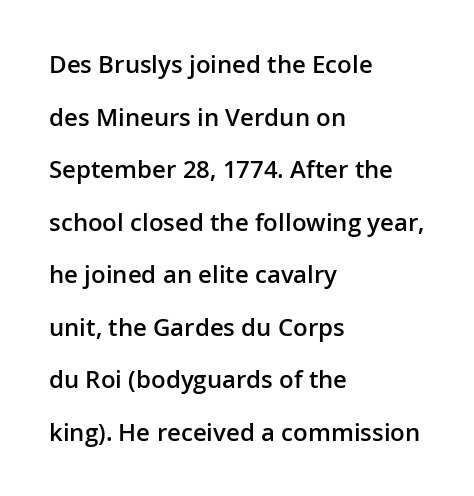
{"italic": "no", "bold": "semi", "underline": "no", "align": "left", "line_spacing": "loose", "line_spacing_ratio": 2.19, "letter_spacing": "normal", "letter_spacing_em": 0.0, "glyph_px": 24}
